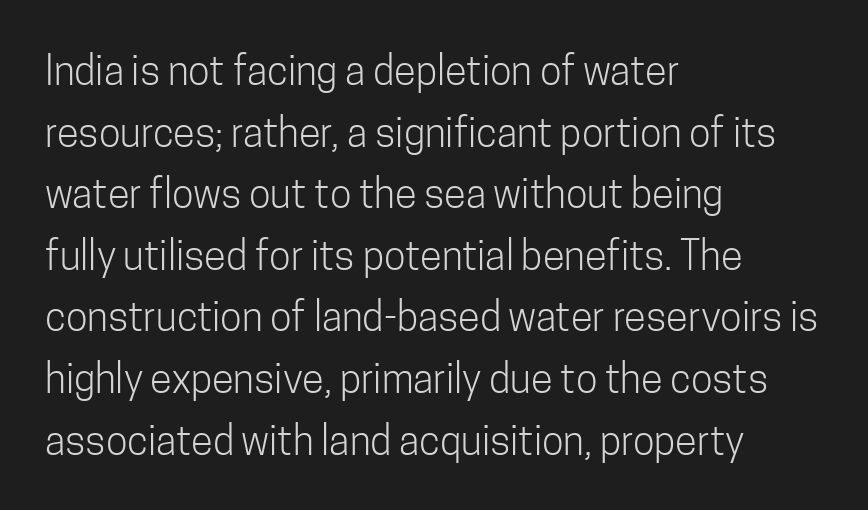
Default kerning and tracking; the words read as compact shapes. Here the designer chose a conventional face with non-uniform glyph widths. In terms of letterform style, serifs are entirely absent. Layout note: lines flush left.
